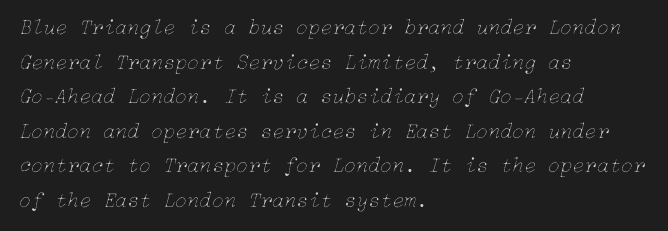
Q: Is the text bold? A: No.
Q: Is the text italic (slanted)? A: Yes, it leans right by about 15 degrees.
Q: Is the text underlined? A: No.
Q: How is the paragraph aligned? A: Left-aligned.
Q: Is the spacing between letters normal or unusually wide? A: Normal.
Q: Is the spacing between lines tight, normal or loose? A: Normal.
